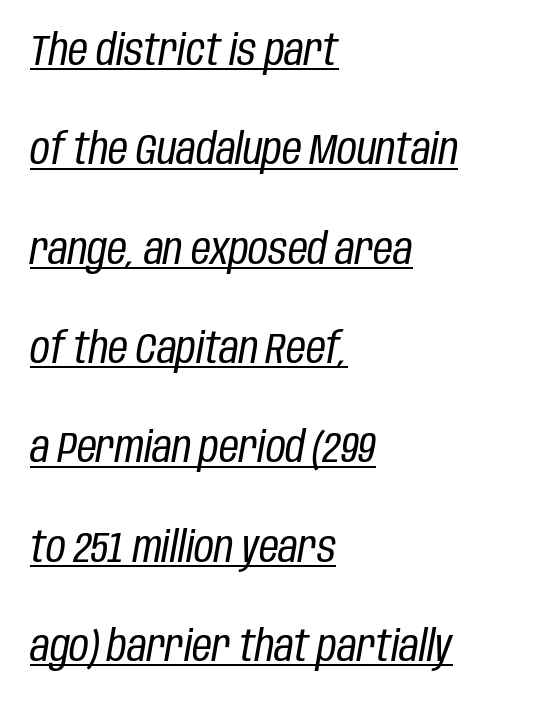
Q: Is the text bold? A: No.
Q: Is the text italic (slanted)? A: Yes, it leans right by about 10 degrees.
Q: Is the text underlined? A: Yes.
Q: How is the paragraph aligned? A: Left-aligned.
Q: Is the spacing between letters normal or unusually wide? A: Normal.
Q: Is the spacing between lines tight, normal or loose? A: Loose.
Q: Width (condensed, normal, or wide)? A: Condensed.
Q: Stroke contrast? A: Low.
Q: x-height? A: Large.
Q: Monospaced? A: No.
